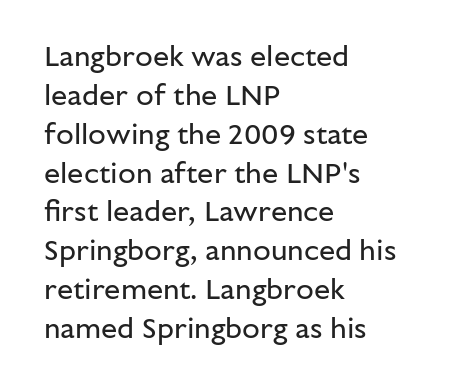
The image shows 29 px regular-weight sans-serif type, upright; set left-aligned, normal line spacing (1.34x), normal letter spacing, not underlined; low stroke contrast and a medium x-height.
